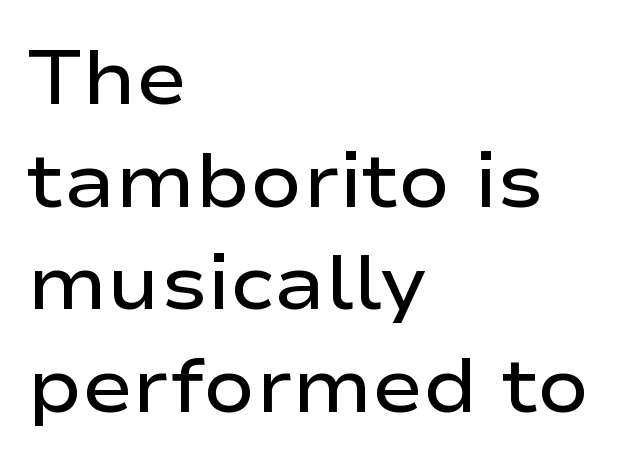
The image shows 76 px semibold, wide sans-serif type, upright; set left-aligned, normal line spacing (1.35x), normal letter spacing, not underlined; low stroke contrast and a medium x-height.
